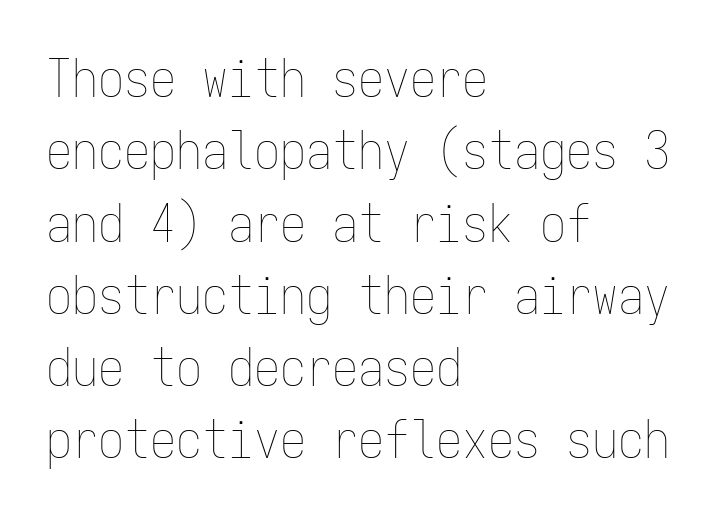
{"italic": "no", "bold": "no", "weight": "thin", "width": "condensed", "stroke_contrast": "low", "x_height": "medium", "monospaced": "yes", "underline": "no", "align": "left", "line_spacing": "normal", "line_spacing_ratio": 1.39, "letter_spacing": "normal", "letter_spacing_em": 0.0, "glyph_px": 52}
